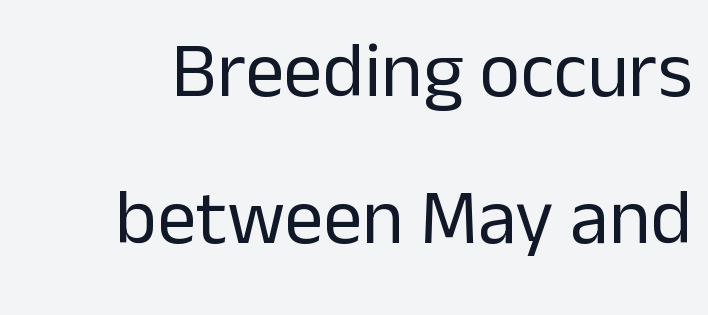
Q: Is the text bold? A: No.
Q: Is the text italic (slanted)? A: No, it is upright.
Q: Is the typeface a serif or a sans-serif typeface? A: Sans-serif.
Q: Is the text underlined? A: No.
Q: Is the spacing between letters normal or unusually wide? A: Normal.
Q: Width (condensed, normal, or wide)? A: Normal.
Q: Stroke contrast? A: Low.
Q: x-height? A: Medium.
Q: Monospaced? A: No.
